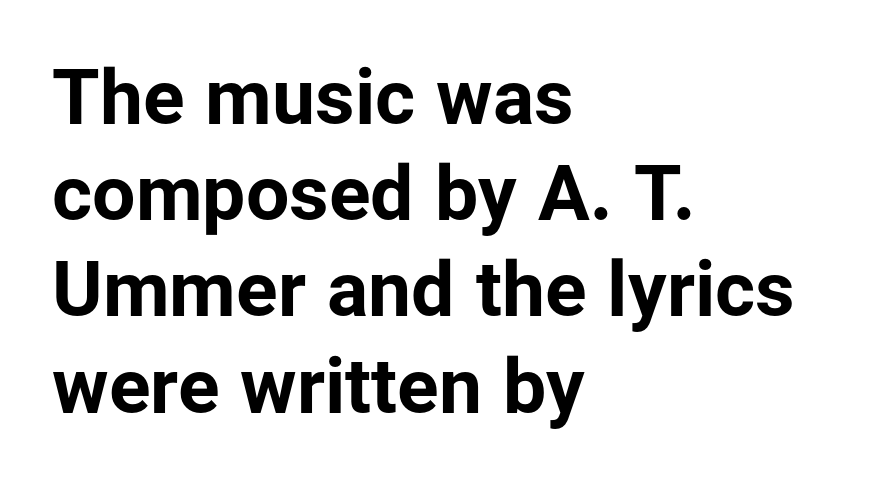
The image shows 77 px bold sans-serif type, upright; set left-aligned, normal line spacing (1.25x), normal letter spacing, not underlined; low stroke contrast and a medium x-height.
